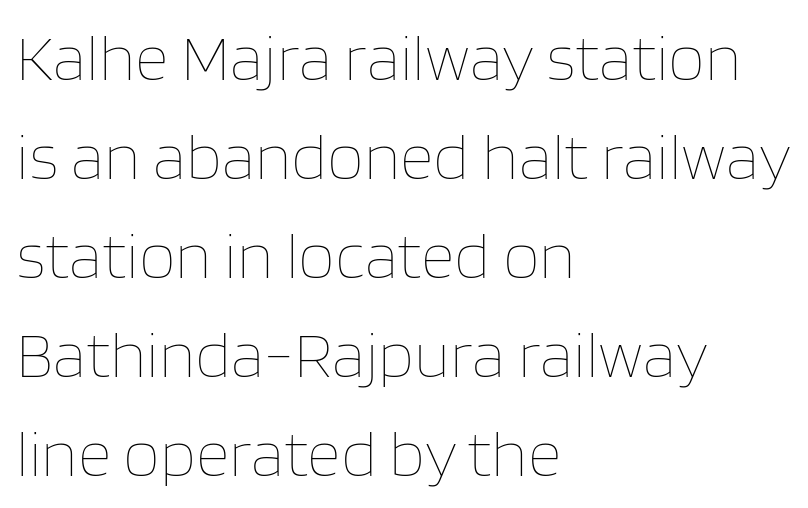
Q: Is the text bold? A: No.
Q: Is the text italic (slanted)? A: No, it is upright.
Q: Is the text underlined? A: No.
Q: How is the paragraph aligned? A: Left-aligned.
Q: Is the spacing between letters normal or unusually wide? A: Normal.
Q: Is the spacing between lines tight, normal or loose? A: Normal.
Q: Width (condensed, normal, or wide)? A: Normal.
Q: Stroke contrast? A: Low.
Q: x-height? A: Large.
Q: Monospaced? A: No.
